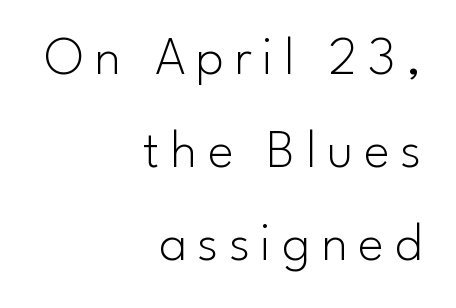
The image shows 55 px light sans-serif type, upright; set right-aligned, normal line spacing (1.69x), not underlined; low stroke contrast and a small x-height.
